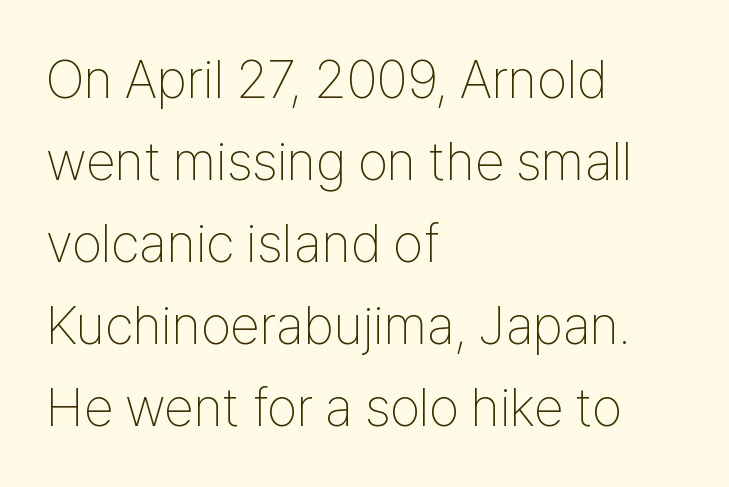
{"serif": "no", "italic": "no", "bold": "no", "weight": "thin", "width": "condensed", "stroke_contrast": "low", "x_height": "medium", "monospaced": "no", "underline": "no", "align": "left", "line_spacing": "normal", "line_spacing_ratio": 1.52, "letter_spacing": "normal", "letter_spacing_em": 0.0, "glyph_px": 54}
